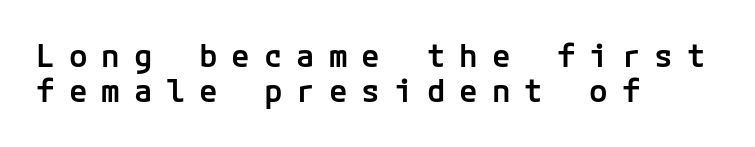
The image shows 31 px semibold sans-serif type, upright; set left-aligned, tight line spacing (1.13x), unusually wide letter spacing (+0.45 em), not underlined; low stroke contrast and a medium x-height.
